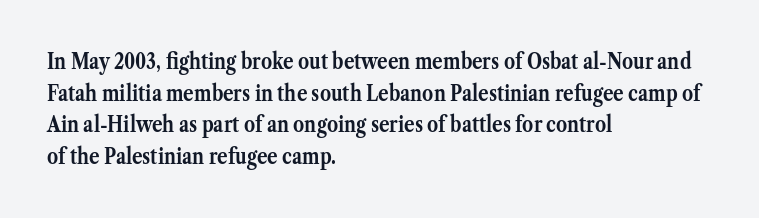
The image shows 22 px bold type, upright; set left-aligned, normal line spacing (1.44x), normal letter spacing, not underlined.
